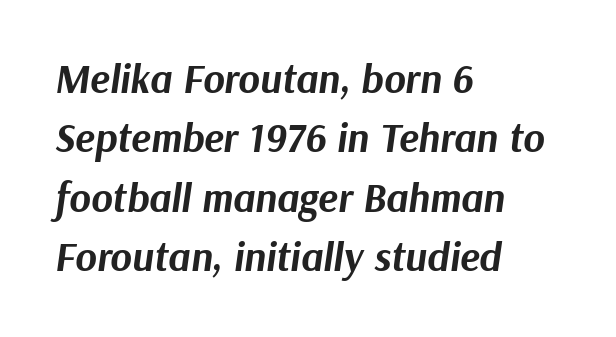
The image shows 41 px bold type, italic (leaning right); set left-aligned, normal line spacing (1.45x), normal letter spacing, not underlined; medium stroke contrast and a medium x-height.
